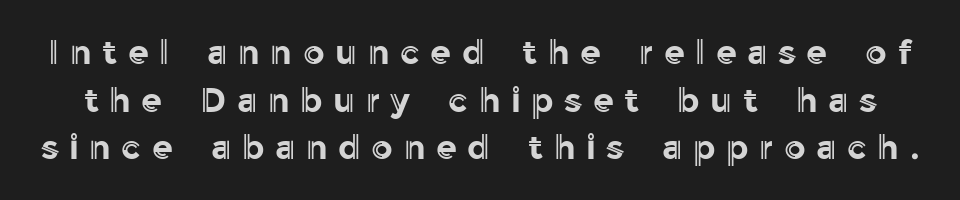
Q: Is the text italic (slanted)? A: No, it is upright.
Q: Is the text underlined? A: No.
Q: Is the spacing between letters normal or unusually wide? A: Unusually wide.
Q: Is the spacing between lines tight, normal or loose? A: Normal.
Q: Width (condensed, normal, or wide)? A: Normal.
Q: x-height? A: Medium.
Q: Monospaced? A: No.
